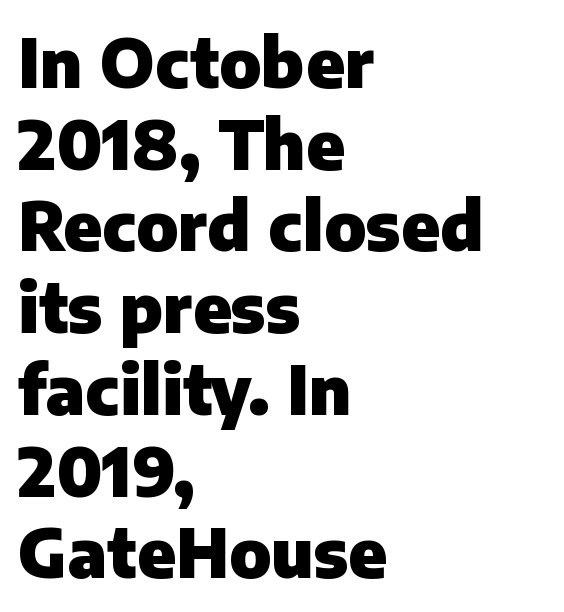
The image shows 67 px heavy sans-serif type, upright; set left-aligned, line spacing 1.22x, normal letter spacing, not underlined; low stroke contrast and a medium x-height.
